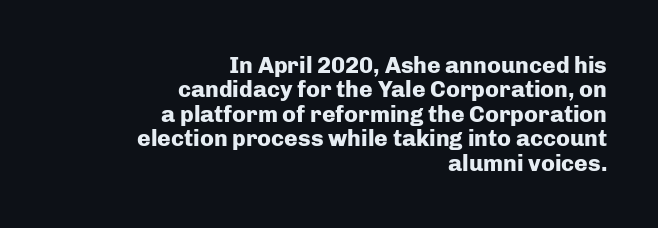
Q: Is the text bold? A: Yes.
Q: Is the text italic (slanted)? A: No, it is upright.
Q: Is the text underlined? A: No.
Q: How is the paragraph aligned? A: Right-aligned.
Q: Is the spacing between letters normal or unusually wide? A: Normal.
Q: Is the spacing between lines tight, normal or loose? A: Tight.
